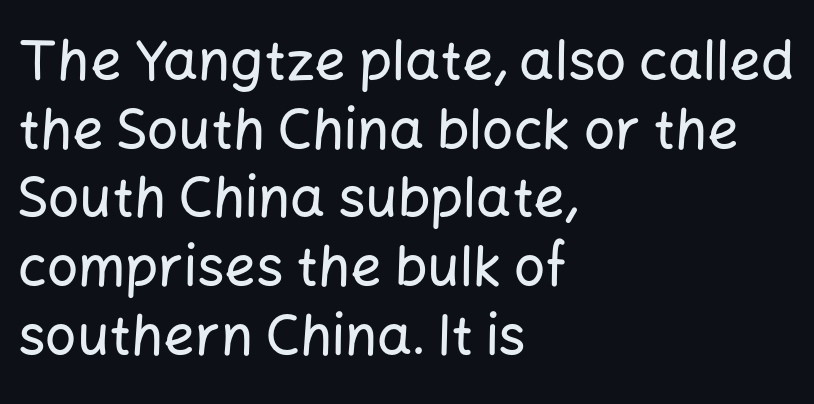
{"serif": "no", "italic": "no", "width": "normal", "stroke_contrast": "low", "x_height": "medium", "monospaced": "no", "underline": "no", "align": "left", "line_spacing": "normal", "line_spacing_ratio": 1.25, "letter_spacing": "normal", "letter_spacing_em": 0.0, "glyph_px": 55}
